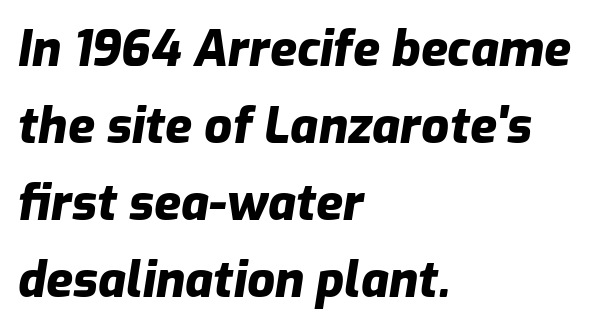
{"italic": "yes", "lean": "right", "slant_degrees": 9, "bold": "yes", "weight": "heavy", "width": "normal", "stroke_contrast": "low", "x_height": "medium", "monospaced": "no", "underline": "no", "align": "left", "line_spacing": "normal", "line_spacing_ratio": 1.57, "letter_spacing": "normal", "letter_spacing_em": 0.0, "glyph_px": 49}
